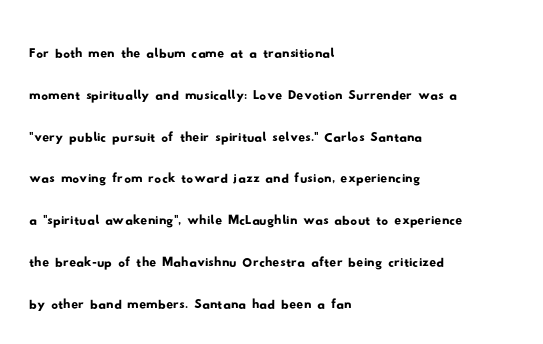
Q: Is the typeface a serif or a sans-serif typeface? A: Sans-serif.
Q: Is the text underlined? A: No.
Q: How is the paragraph aligned? A: Left-aligned.
Q: Is the spacing between letters normal or unusually wide? A: Normal.
Q: Width (condensed, normal, or wide)? A: Wide.
Q: Stroke contrast? A: Low.
Q: x-height? A: Small.
Q: Monospaced? A: No.
